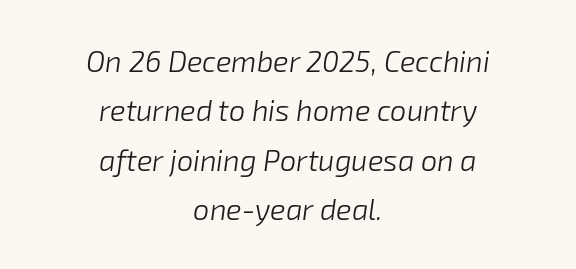
Letters rest on an invisible, unmarked baseline. Vertically, the passage feels balanced, rows spaced as you'd expect. The font sits on the lighter half of the weight spectrum, regular included. These lines are rendered in a variable-pitch font. Line starts and ends both wander, symmetrically.
